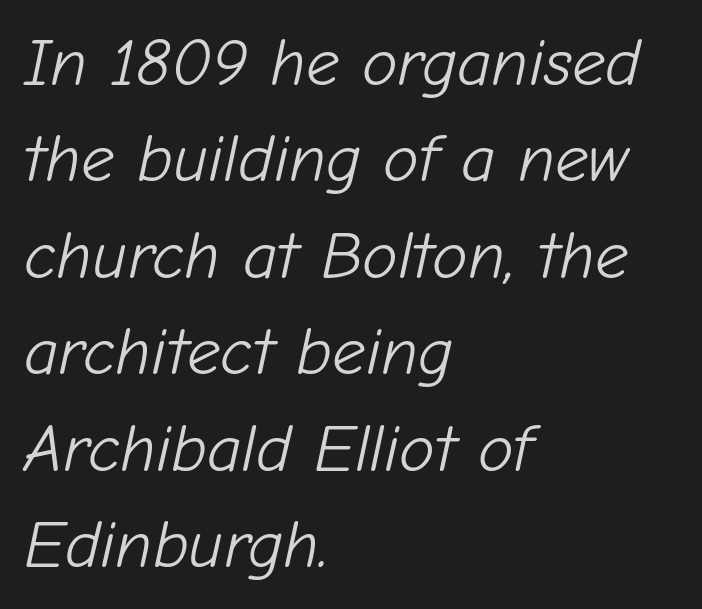
This is not heavy type; no bold has been used. How would I describe the line gaps? Plain and ordinary. Descenders hang freely into open space. Italic: yes, the glyphs are oblique. Compared with typical body copy, the letter spacing here is the same.
